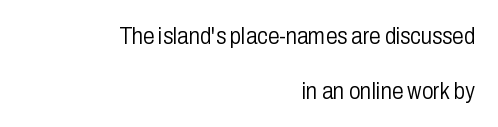
Q: Is the text bold? A: No.
Q: Is the text italic (slanted)? A: No, it is upright.
Q: Is the text underlined? A: No.
Q: How is the paragraph aligned? A: Right-aligned.
Q: Is the spacing between letters normal or unusually wide? A: Normal.
Q: Is the spacing between lines tight, normal or loose? A: Loose.
